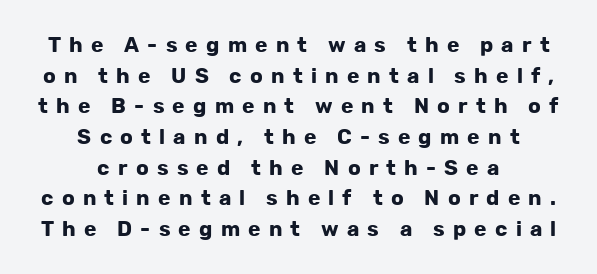
The image shows 21 px bold type, upright; set centered, normal line spacing (1.46x), unusually wide letter spacing (+0.39 em), not underlined.
